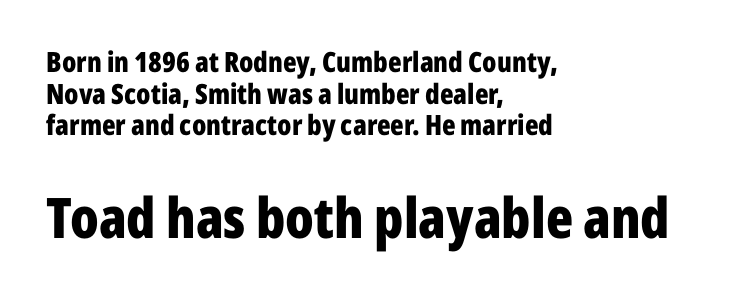
{"serif": "no", "italic": "no", "bold": "yes", "weight": "bold", "width": "condensed", "stroke_contrast": "low", "x_height": "medium", "monospaced": "no", "underline": "no", "align": "left", "line_spacing": "tight", "line_spacing_ratio": 1.13, "letter_spacing": "normal", "letter_spacing_em": 0.0, "larger_block": "second", "size_ratio": 2.0, "glyph_px": 56}
